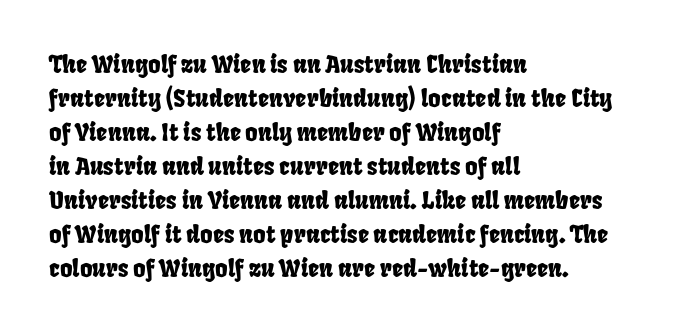
Successive baselines arrive at the customary interval. Caption: multi-line text, flush left, ragged right. Honestly, there is no underline to notice here at all. Letter spacing: default.
